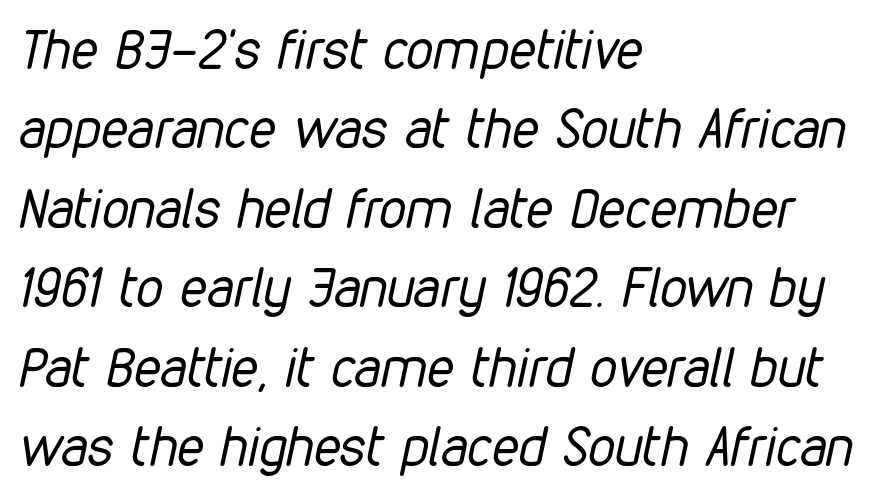
Q: Is the text bold? A: No.
Q: Is the text italic (slanted)? A: Yes, it leans right by about 12 degrees.
Q: Is the text underlined? A: No.
Q: How is the paragraph aligned? A: Left-aligned.
Q: Is the spacing between letters normal or unusually wide? A: Normal.
Q: Is the spacing between lines tight, normal or loose? A: Normal.
Q: Width (condensed, normal, or wide)? A: Condensed.
Q: Stroke contrast? A: Low.
Q: x-height? A: Medium.
Q: Monospaced? A: No.
